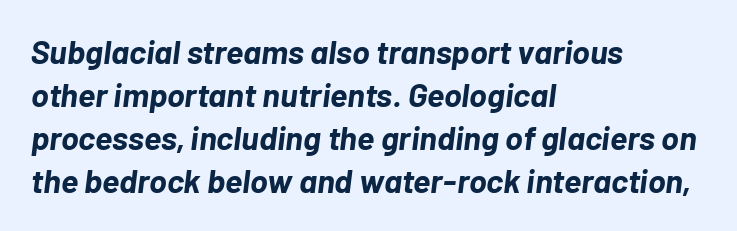
The image shows 33 px bold type, italic (leaning right); set left-aligned, normal line spacing (1.3x), normal letter spacing, not underlined; low stroke contrast and a medium x-height.
